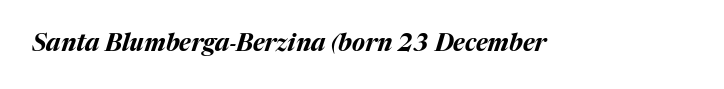
The image shows 24 px bold type, italic (leaning right); set normal letter spacing, not underlined.
